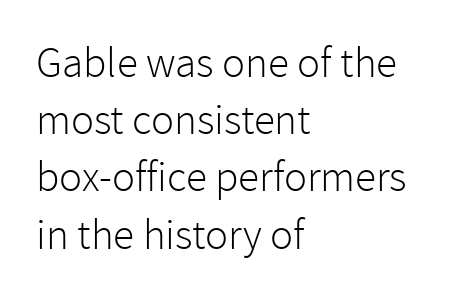
The designer went with a sans here, leaving each stem footless. A student would call this left alignment; a typographer would say flush left, rag right. Lines of text with bare space underneath. Every character sits straight up, as roman type does. Compared with a typical body face, this is equally light or lighter still. Evenly set lines give the paragraph a standard silhouette.
